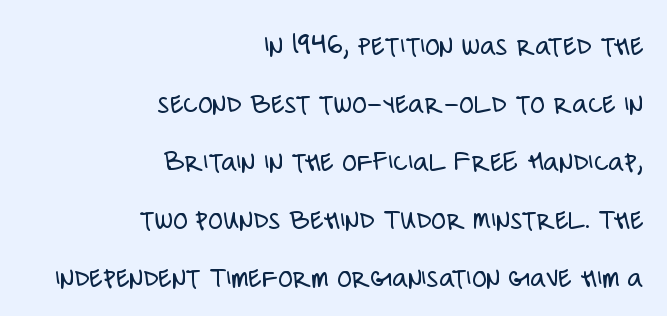
{"serif": "no", "italic": "no", "bold": "no", "weight": "light", "width": "condensed", "stroke_contrast": "low", "x_height": "large", "monospaced": "no", "underline": "no", "align": "right", "line_spacing": "loose", "line_spacing_ratio": 1.93, "letter_spacing": "normal", "letter_spacing_em": 0.0, "glyph_px": 30}
